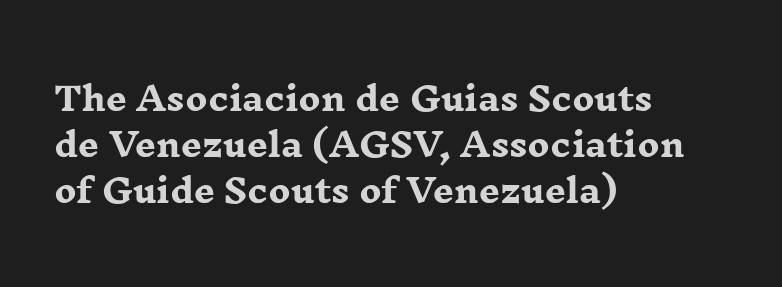
Rows of type keep a routine distance in the vertical direction. Weight check: bold — yes, fully. Note the varied advance widths — an 'i' is clearly narrower than an 'm'. Unmarked baselines from the first word to the last. The line texture is even and compact thanks to regular tracking. The designer went with a serif here, giving each stem small feet.
